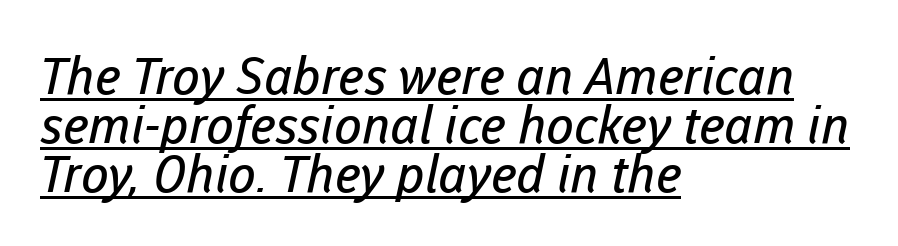
The image shows 51 px regular-weight sans-serif type; set left-aligned, tight line spacing (0.96x), normal letter spacing, underlined; low stroke contrast and a medium x-height.
